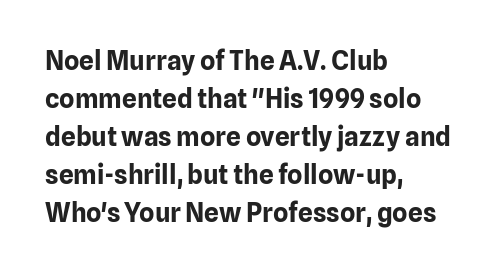
The image shows 26 px bold type, upright; set left-aligned, normal line spacing (1.46x), normal letter spacing, not underlined.
